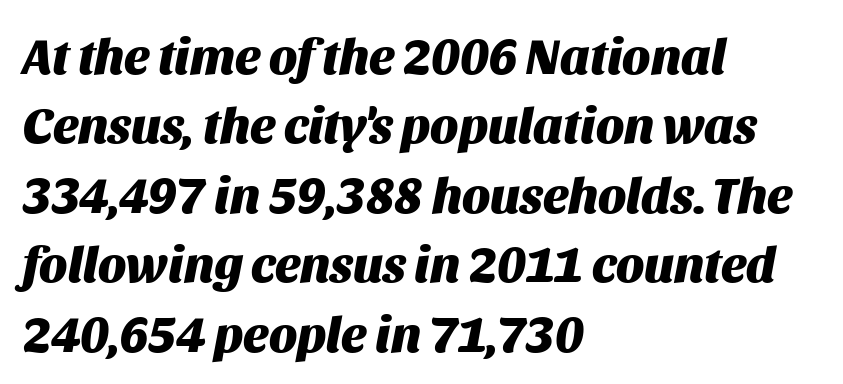
The image shows 50 px heavy type, italic (leaning right); set left-aligned, normal line spacing (1.39x), normal letter spacing, not underlined; medium stroke contrast and a large x-height.
